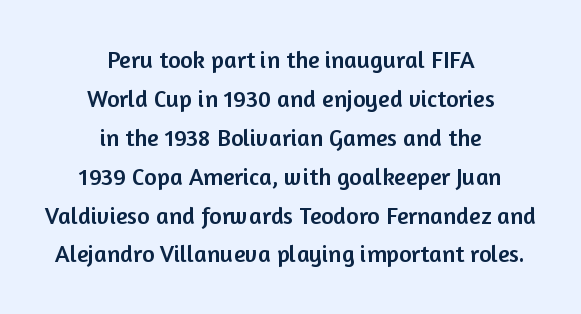
{"italic": "no", "underline": "no", "align": "center", "line_spacing": "normal", "line_spacing_ratio": 1.62, "letter_spacing": "normal", "letter_spacing_em": 0.0, "glyph_px": 24}
